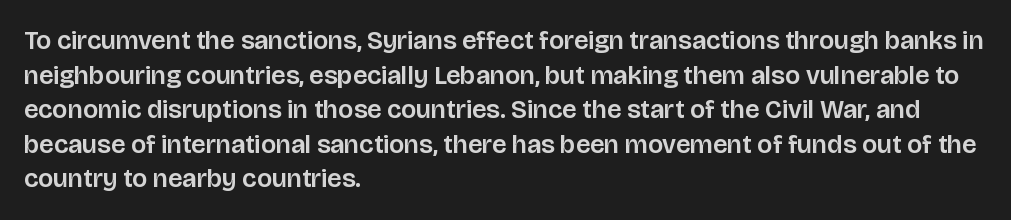
Reading down the block, your eye returns to a fixed left position each line. The line-height multiplier appears to be the usual default. Anything drawn beneath the words? Only blank space. Nope, not italic — everything's standing straight. No extra tracking has been applied to these lines.
